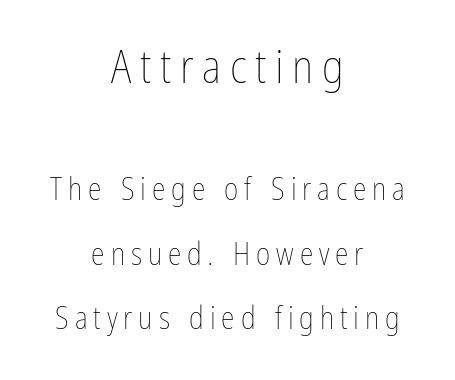
These lines are rendered in a variable-pitch font. The letters stand straight up with perfectly vertical stems. Is the stroke heavy? The answer is a plain regular-or-lighter. The first block has been scaled up relative to the second. Anything drawn beneath the words? Only blank space. Neither beginnings nor endings align; midpoints do.
